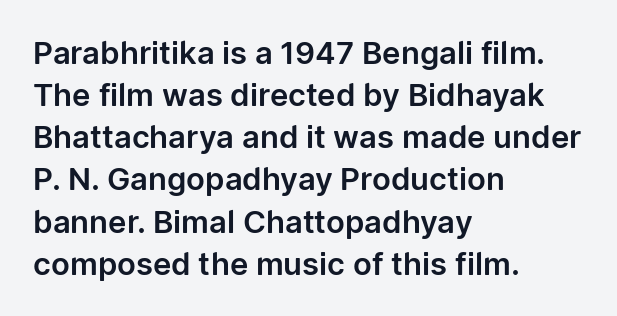
Q: Is the text italic (slanted)? A: No, it is upright.
Q: Is the typeface a serif or a sans-serif typeface? A: Sans-serif.
Q: Is the text underlined? A: No.
Q: How is the paragraph aligned? A: Left-aligned.
Q: Is the spacing between letters normal or unusually wide? A: Normal.
Q: Is the spacing between lines tight, normal or loose? A: Normal.
Q: Width (condensed, normal, or wide)? A: Normal.
Q: Stroke contrast? A: Low.
Q: x-height? A: Medium.
Q: Monospaced? A: No.
